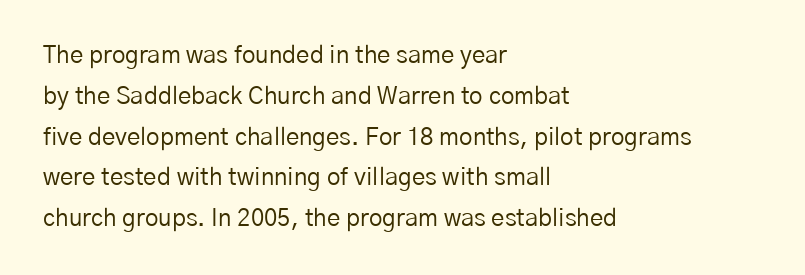
The image shows 24 px text type, upright; set left-aligned, normal line spacing (1.7x), normal letter spacing, not underlined.
